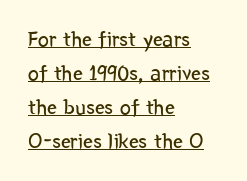
The image shows 22 px text type, upright; set left-aligned, normal line spacing (1.54x), normal letter spacing, underlined.
